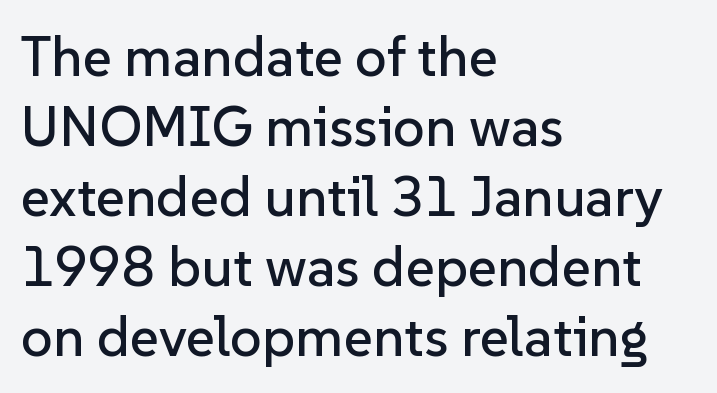
Default kerning and tracking; the words read as compact shapes. The rendering shows plain stroke endings on the letterforms — a sans-serif design. The letters stand straight up with perfectly vertical stems. The lines are quadded left.
